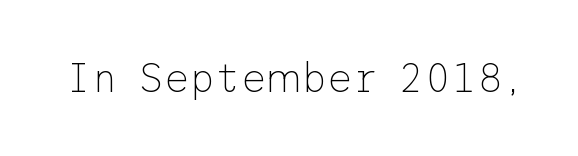
{"serif": "no", "italic": "no", "bold": "no", "weight": "thin", "width": "normal", "stroke_contrast": "low", "x_height": "medium", "underline": "no", "letter_spacing": "normal", "letter_spacing_em": 0.0, "glyph_px": 40}
